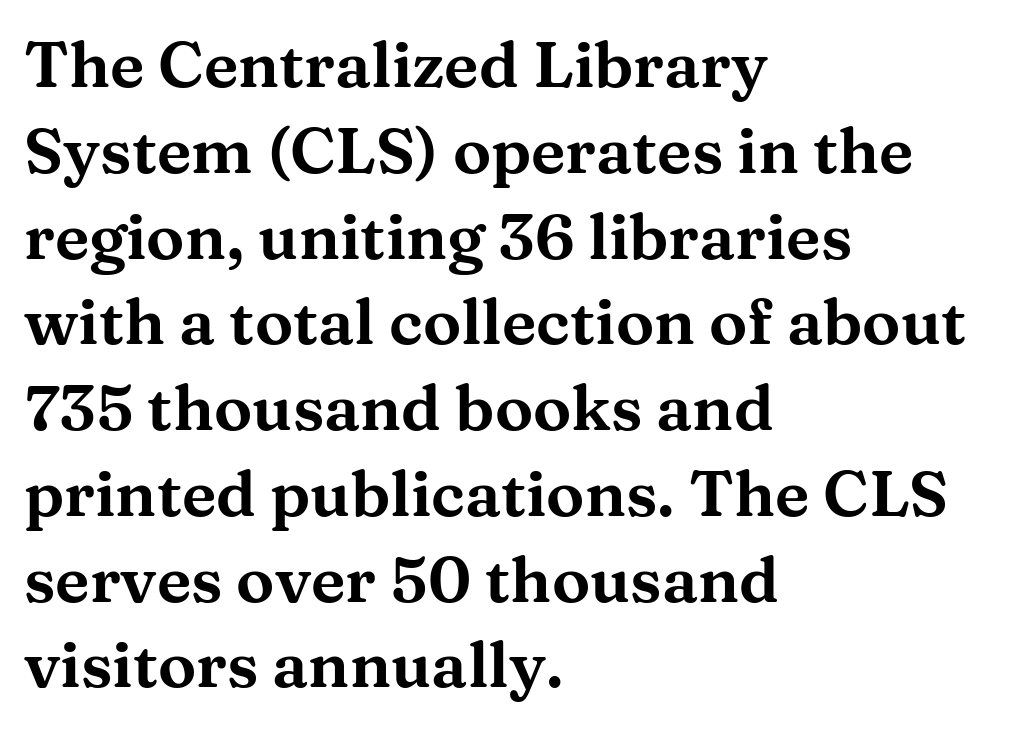
The image shows 64 px wide serif type, upright; set left-aligned, normal line spacing (1.34x), normal letter spacing, not underlined; medium stroke contrast and a medium x-height.
